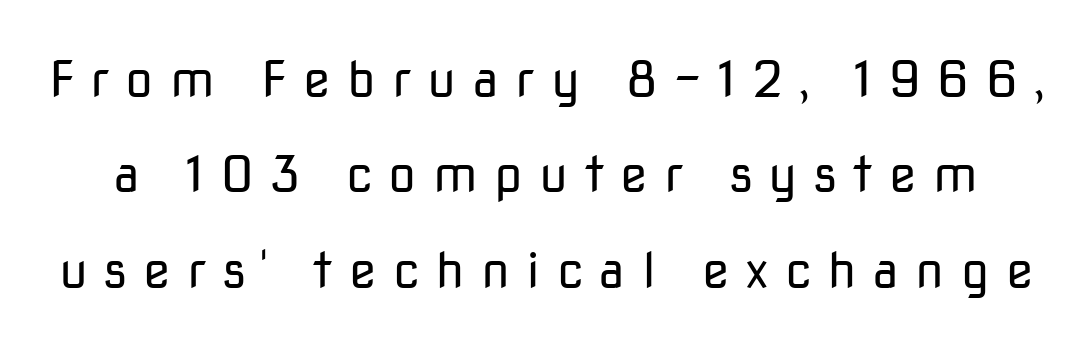
{"serif": "no", "italic": "no", "bold": "no", "weight": "regular", "width": "normal", "stroke_contrast": "low", "x_height": "medium", "monospaced": "no", "underline": "no", "line_spacing": "loose", "line_spacing_ratio": 1.91, "letter_spacing": "wide", "letter_spacing_em": 0.33, "glyph_px": 50}
